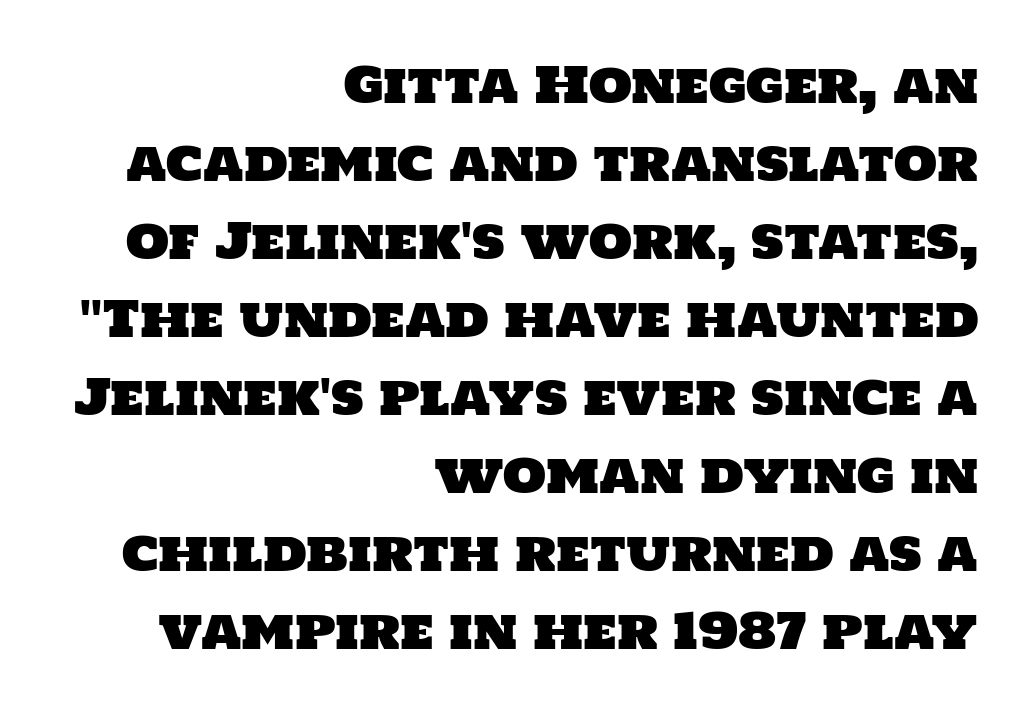
The image shows 50 px sans-serif type; set right-aligned, normal line spacing (1.56x), normal letter spacing, not underlined; low stroke contrast and a large x-height.
